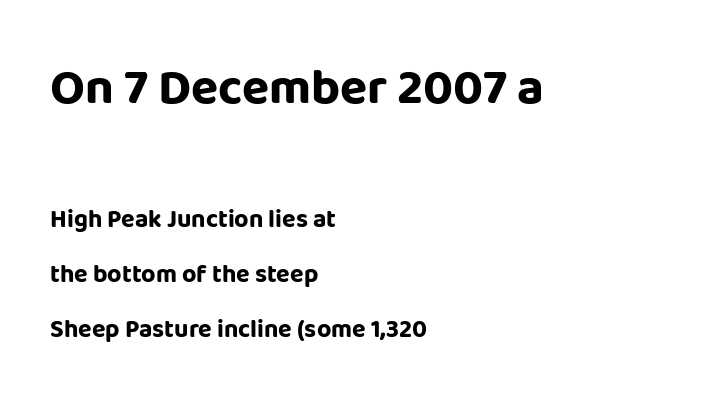
Q: Is the text bold? A: Yes.
Q: Is the text italic (slanted)? A: No, it is upright.
Q: Is the typeface a serif or a sans-serif typeface? A: Sans-serif.
Q: Is the text underlined? A: No.
Q: How is the paragraph aligned? A: Left-aligned.
Q: Is the spacing between letters normal or unusually wide? A: Normal.
Q: Is the spacing between lines tight, normal or loose? A: Loose.
Q: Which block of text is set in a larger size, the first (top) or the second (bottom)? A: The first (top) one.
Q: Width (condensed, normal, or wide)? A: Normal.
Q: Stroke contrast? A: Low.
Q: x-height? A: Large.
Q: Monospaced? A: No.
